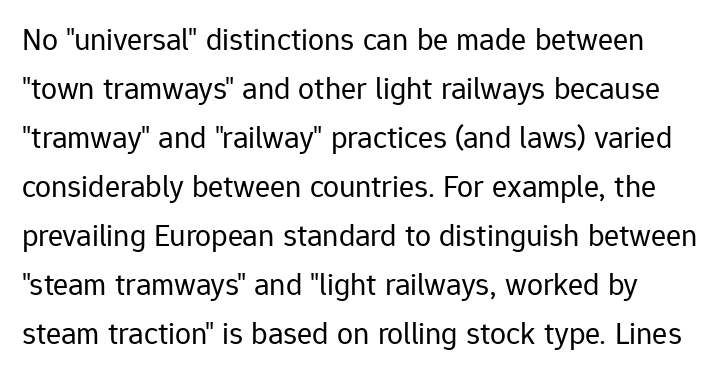
The image shows 32 px regular-weight sans-serif type, upright; set normal line spacing (1.53x), normal letter spacing, not underlined; low stroke contrast and a medium x-height.
